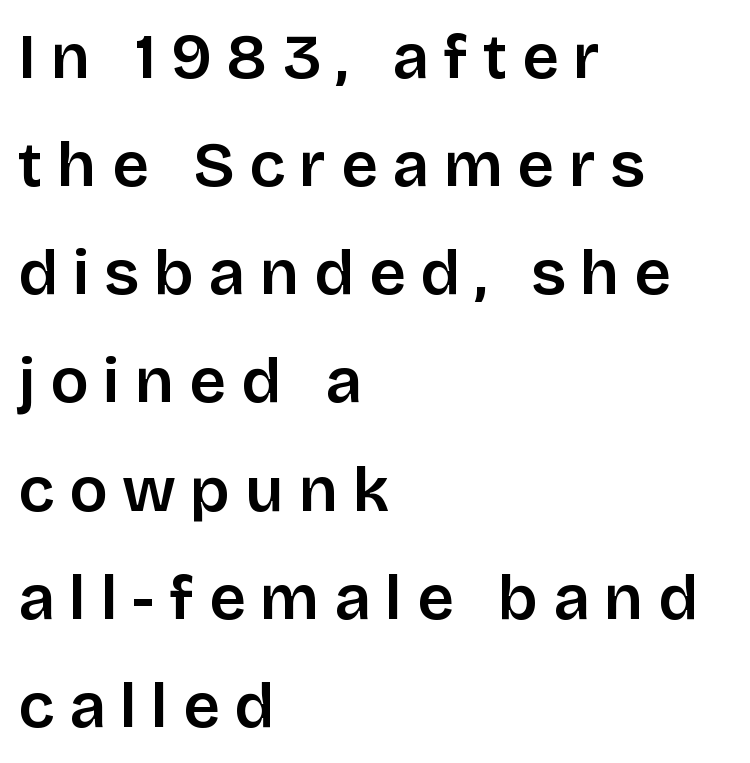
Q: Is the text italic (slanted)? A: No, it is upright.
Q: Is the typeface a serif or a sans-serif typeface? A: Sans-serif.
Q: Is the text underlined? A: No.
Q: How is the paragraph aligned? A: Left-aligned.
Q: Is the spacing between letters normal or unusually wide? A: Unusually wide.
Q: Is the spacing between lines tight, normal or loose? A: Normal.
Q: Width (condensed, normal, or wide)? A: Normal.
Q: Stroke contrast? A: Low.
Q: x-height? A: Large.
Q: Monospaced? A: No.
